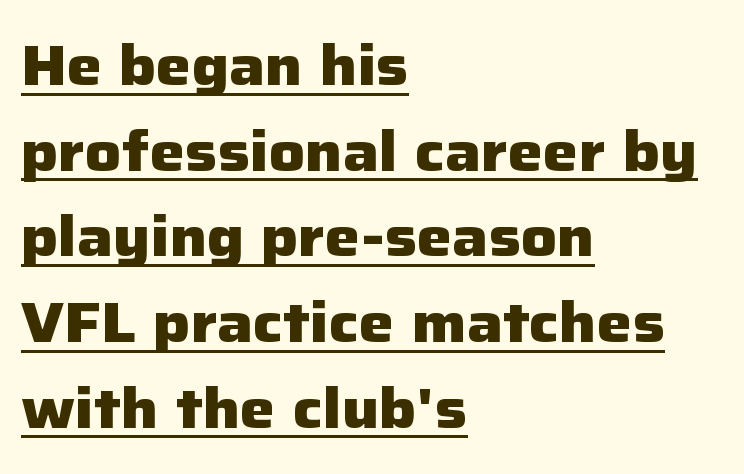
{"serif": "no", "italic": "no", "bold": "yes", "weight": "heavy", "width": "normal", "stroke_contrast": "low", "x_height": "medium", "monospaced": "no", "underline": "yes", "align": "left", "line_spacing": "normal", "line_spacing_ratio": 1.53, "letter_spacing": "normal", "letter_spacing_em": 0.0, "glyph_px": 56}
